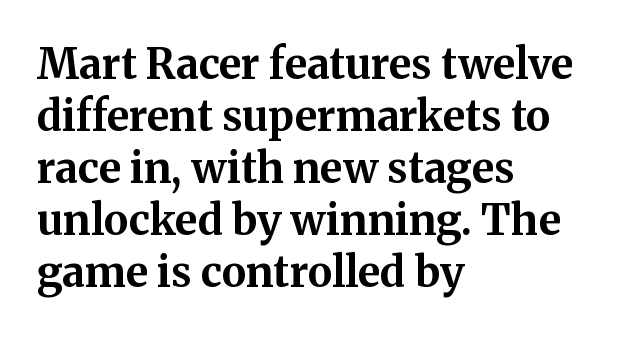
Q: Is the text bold? A: Yes.
Q: Is the text italic (slanted)? A: No, it is upright.
Q: Is the typeface a serif or a sans-serif typeface? A: Serif.
Q: Is the text underlined? A: No.
Q: How is the paragraph aligned? A: Left-aligned.
Q: Is the spacing between letters normal or unusually wide? A: Normal.
Q: Width (condensed, normal, or wide)? A: Normal.
Q: Stroke contrast? A: Medium.
Q: x-height? A: Medium.
Q: Monospaced? A: No.
